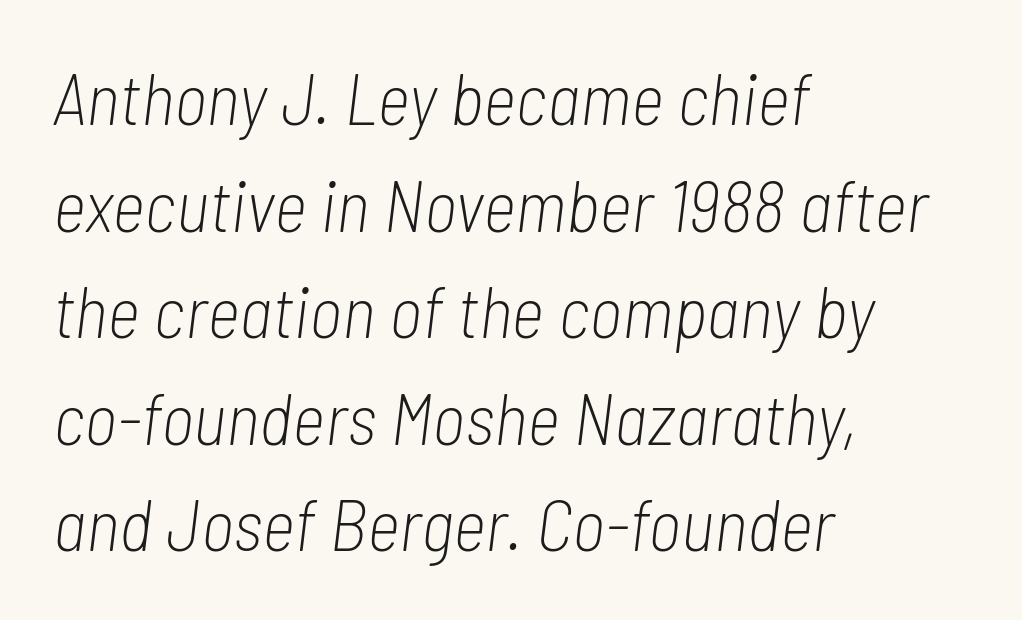
Q: Is the text bold? A: No.
Q: Is the text italic (slanted)? A: Yes, it leans right by about 7 degrees.
Q: Is the text underlined? A: No.
Q: How is the paragraph aligned? A: Left-aligned.
Q: Is the spacing between letters normal or unusually wide? A: Normal.
Q: Is the spacing between lines tight, normal or loose? A: Normal.
Q: Width (condensed, normal, or wide)? A: Condensed.
Q: Stroke contrast? A: Low.
Q: x-height? A: Medium.
Q: Monospaced? A: No.
